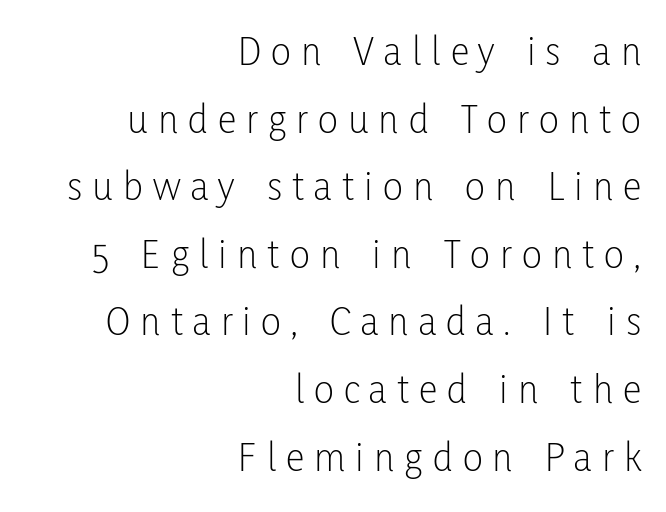
Q: Is the text bold? A: No.
Q: Is the text italic (slanted)? A: No, it is upright.
Q: Is the typeface a serif or a sans-serif typeface? A: Sans-serif.
Q: Is the text underlined? A: No.
Q: How is the paragraph aligned? A: Right-aligned.
Q: Is the spacing between letters normal or unusually wide? A: Unusually wide.
Q: Is the spacing between lines tight, normal or loose? A: Normal.
Q: Width (condensed, normal, or wide)? A: Condensed.
Q: Stroke contrast? A: Low.
Q: x-height? A: Medium.
Q: Monospaced? A: No.
